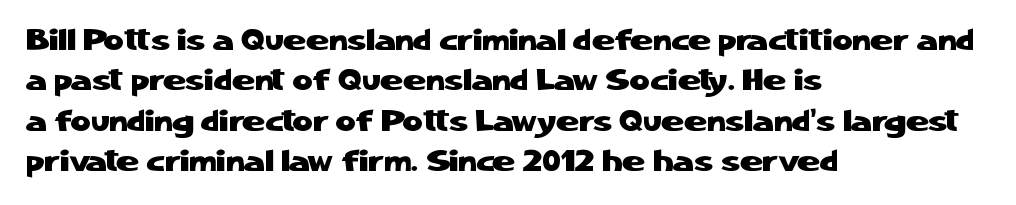
Q: Is the text italic (slanted)? A: No, it is upright.
Q: Is the typeface a serif or a sans-serif typeface? A: Sans-serif.
Q: Is the text underlined? A: No.
Q: How is the paragraph aligned? A: Left-aligned.
Q: Is the spacing between letters normal or unusually wide? A: Normal.
Q: Is the spacing between lines tight, normal or loose? A: Normal.
Q: Width (condensed, normal, or wide)? A: Normal.
Q: Stroke contrast? A: Low.
Q: x-height? A: Medium.
Q: Monospaced? A: No.
